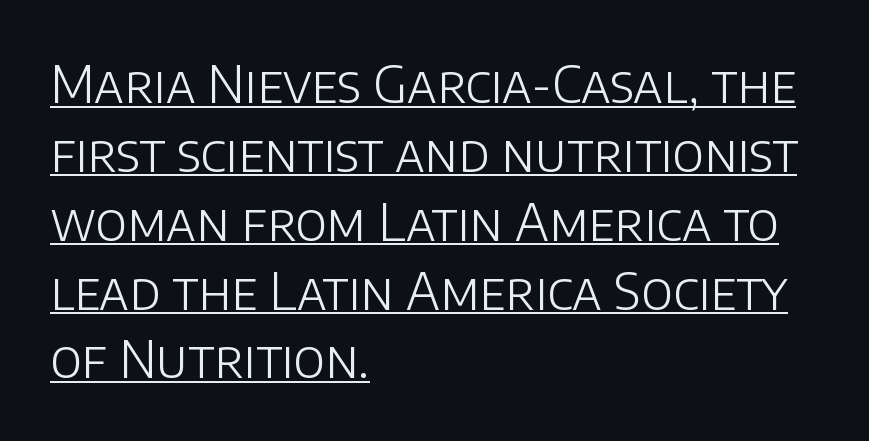
Each letter's strokes conclude bluntly, with no projecting serifs. Is the block centered? No — it sits flush against the left margin. Do the characters align in a grid? No, the font is proportional. Is the type heavy? It reads as light-to-regular instead. Has an underline been added? It has.
